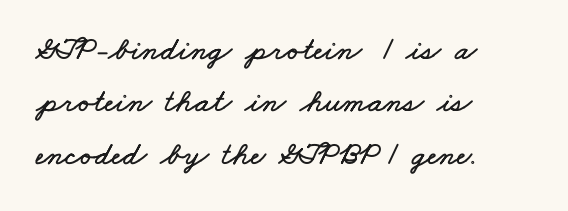
{"width": "wide", "stroke_contrast": "low", "x_height": "small", "monospaced": "no", "underline": "no", "align": "left", "line_spacing": "normal", "line_spacing_ratio": 1.59, "letter_spacing": "normal", "letter_spacing_em": 0.0, "glyph_px": 33}
